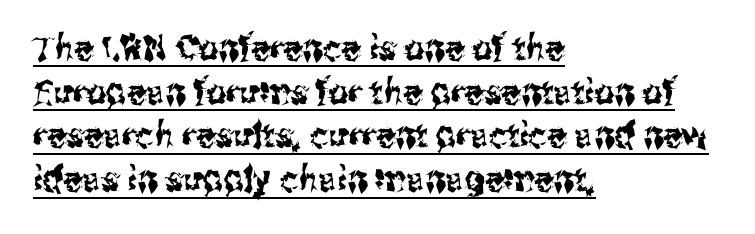
Q: Is the text italic (slanted)? A: No, it is upright.
Q: Is the typeface a serif or a sans-serif typeface? A: Sans-serif.
Q: Is the text underlined? A: Yes.
Q: How is the paragraph aligned? A: Left-aligned.
Q: Is the spacing between letters normal or unusually wide? A: Normal.
Q: Is the spacing between lines tight, normal or loose? A: Normal.
Q: Width (condensed, normal, or wide)? A: Condensed.
Q: Stroke contrast? A: Medium.
Q: x-height? A: Medium.
Q: Monospaced? A: No.
